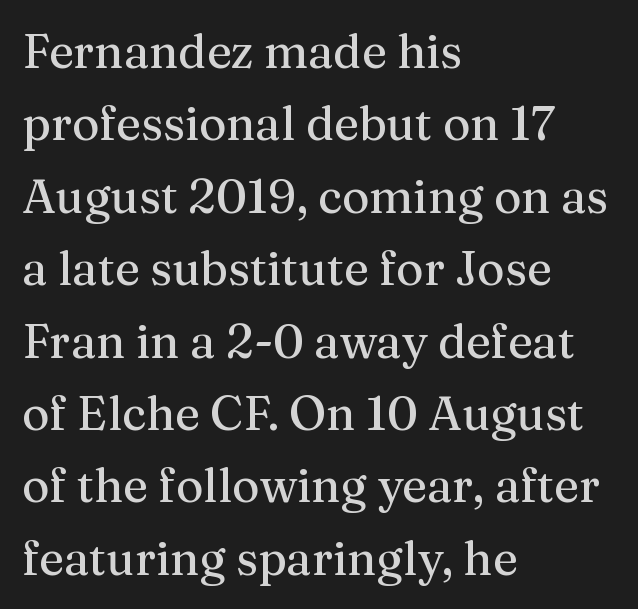
The vertical gap from one line to the next is medium. Every stem runs plumb, perpendicular to the baseline. Teacher's note: observe the even left margin — that is flush-left alignment. Each row of text sits above clean, open space. Do the characters align in a grid? No, the font is proportional.
